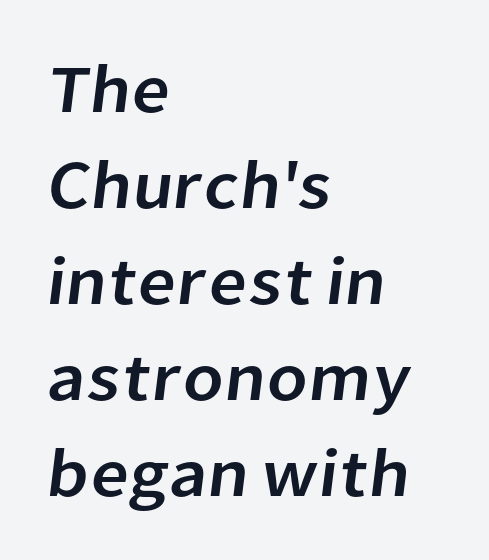
The image shows 68 px sans-serif type; set left-aligned, normal line spacing (1.41x), normal letter spacing, not underlined; low stroke contrast and a medium x-height.
